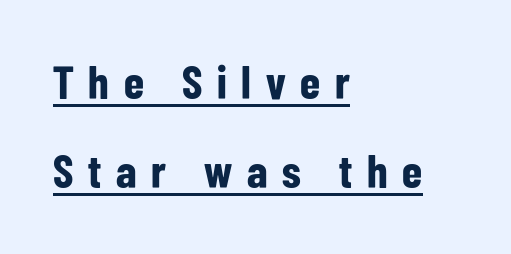
Italic? Not at all — the glyphs are vertical. If you drew a ruler down the left edge, every line would touch it. You'd pick this weight for a headline — it's a proper bold. The designer went with a sans here, leaving each stem footless. A rule runs beneath these lines of type.
